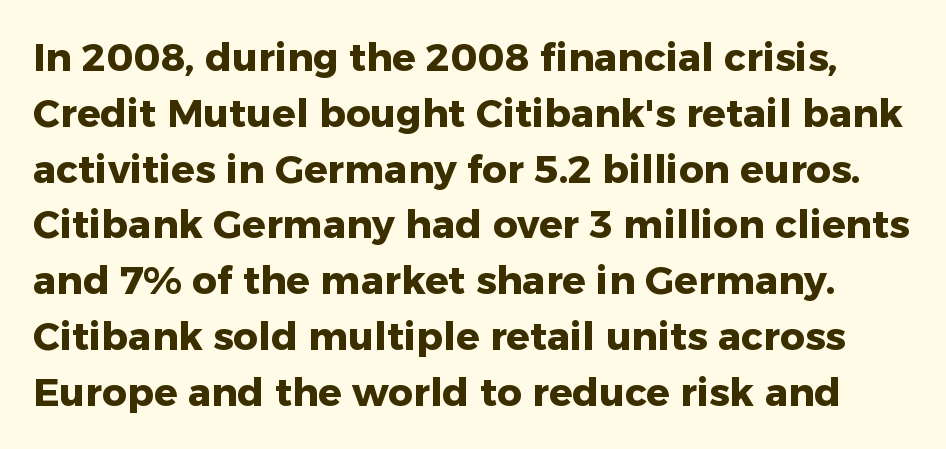
Do the letters lean? They stand straight. This sample keeps an unexceptional amount of space between lines. These lines carry a lot of weight — the face is fully bold. The letters advance in unequal steps, a hallmark of proportional type.
